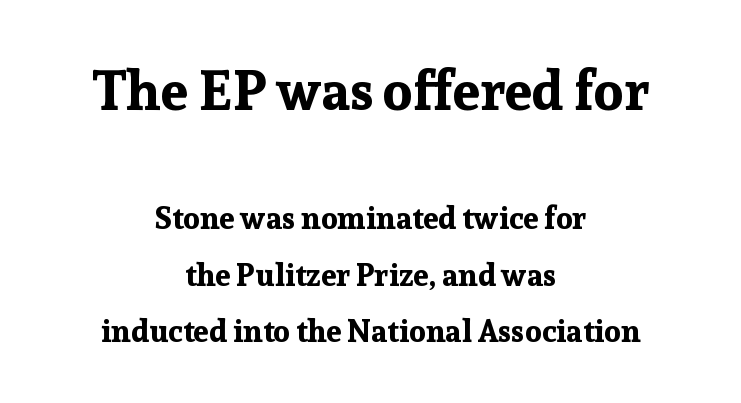
{"serif": "yes", "italic": "no", "bold": "yes", "weight": "bold", "width": "normal", "stroke_contrast": "low", "x_height": "medium", "monospaced": "no", "underline": "no", "align": "center", "line_spacing_ratio": 1.82, "letter_spacing": "normal", "letter_spacing_em": 0.0, "larger_block": "first", "size_ratio": 1.77, "glyph_px": 55}
